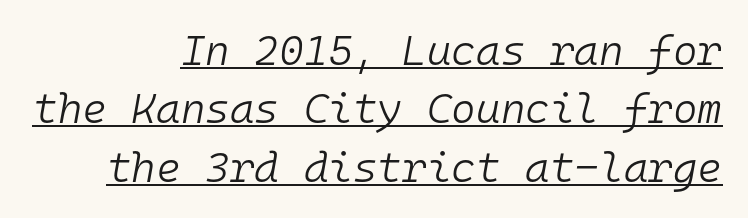
Horizontal alignment here is rightward, an uncommon choice for prose. Every character here occupies the same horizontal width, giving the sample a typewriter-like rhythm. Between one letter and the next there's only the usual sliver of space. Does the leading feel generous? No, just average. The specimen reads as italic at a glance. Decoration check: the copy is underlined.
